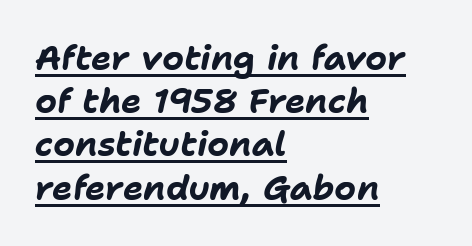
The image shows 34 px bold type, italic (leaning right); set left-aligned, normal line spacing (1.27x), normal letter spacing, underlined; low stroke contrast and a medium x-height.
